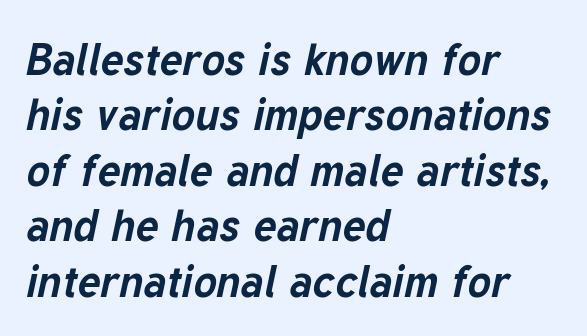
Quick note: interline space is typical. Check the space under the baseline: it is left empty. There's an unmistakable incline to the writing here. Every letter is thick-stroked: bold, no question. These lines are rendered in a variable-pitch font.
